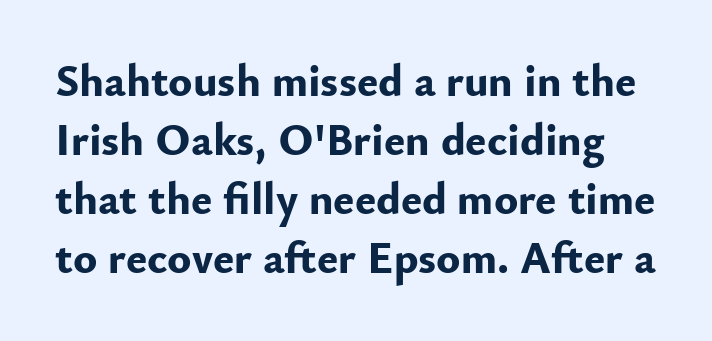
Q: Is the text bold? A: Yes.
Q: Is the text italic (slanted)? A: No, it is upright.
Q: Is the typeface a serif or a sans-serif typeface? A: Sans-serif.
Q: Is the text underlined? A: No.
Q: Is the spacing between letters normal or unusually wide? A: Normal.
Q: Is the spacing between lines tight, normal or loose? A: Normal.
Q: Width (condensed, normal, or wide)? A: Normal.
Q: Stroke contrast? A: Low.
Q: x-height? A: Small.
Q: Monospaced? A: No.
